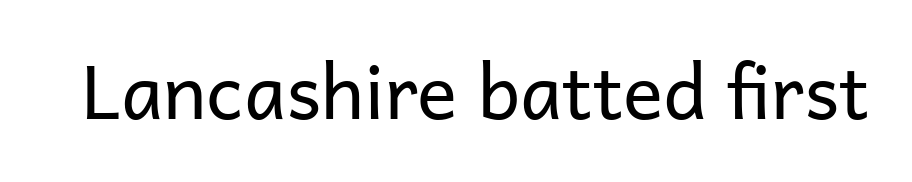
The image shows 75 px regular-weight sans-serif type, upright; set normal letter spacing, not underlined; low stroke contrast and a medium x-height.
